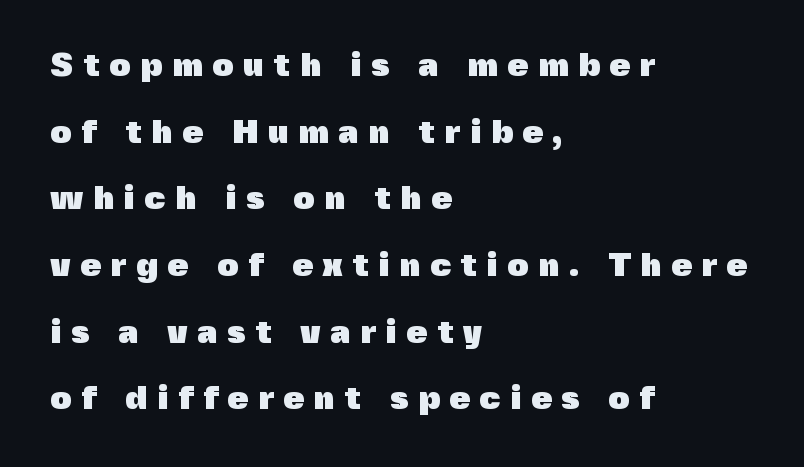
{"serif": "no", "italic": "no", "bold": "yes", "weight": "heavy", "width": "normal", "x_height": "medium", "monospaced": "no", "underline": "no", "align": "left", "line_spacing": "loose", "line_spacing_ratio": 1.96, "letter_spacing": "wide", "letter_spacing_em": 0.27, "glyph_px": 34}
